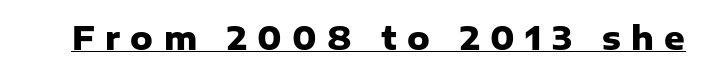
The image shows 32 px heavy sans-serif type, upright; set unusually wide letter spacing (+0.32 em), underlined; low stroke contrast and a medium x-height.
